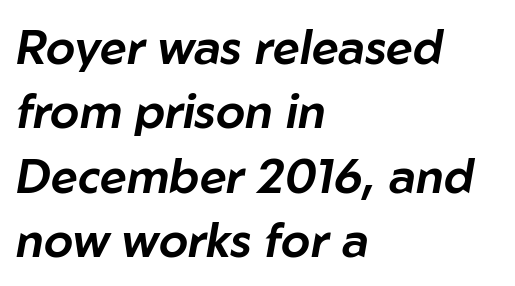
Q: Is the text italic (slanted)? A: Yes, it leans right by about 10 degrees.
Q: Is the text underlined? A: No.
Q: How is the paragraph aligned? A: Left-aligned.
Q: Is the spacing between letters normal or unusually wide? A: Normal.
Q: Is the spacing between lines tight, normal or loose? A: Normal.
Q: Width (condensed, normal, or wide)? A: Normal.
Q: Stroke contrast? A: Low.
Q: x-height? A: Medium.
Q: Monospaced? A: No.
